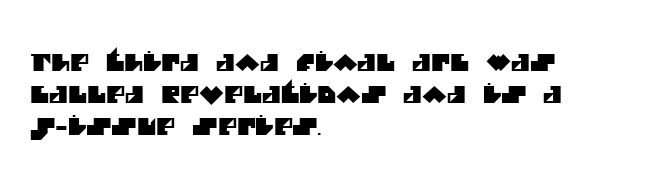
The image shows 23 px text type; set left-aligned, normal line spacing (1.39x), normal letter spacing, not underlined.
